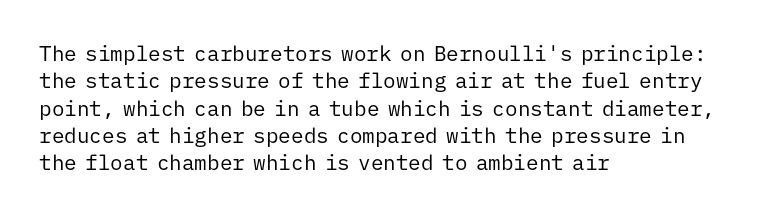
Reading down the block, your eye returns to a fixed left position each line. The weight tops out at a normal text grade. Interline gaps are of average width in this sample. The letters sit at their default tracking, neither squeezed nor spread.
